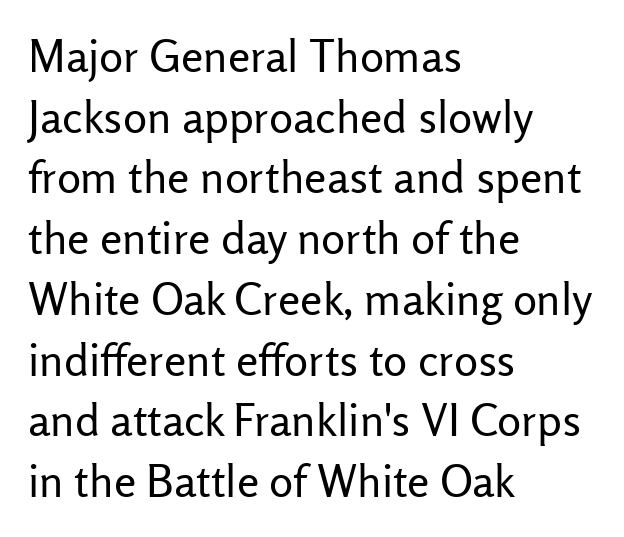
The image shows 45 px regular-weight sans-serif type, upright; set left-aligned, normal line spacing (1.35x), normal letter spacing, not underlined; low stroke contrast and a medium x-height.
